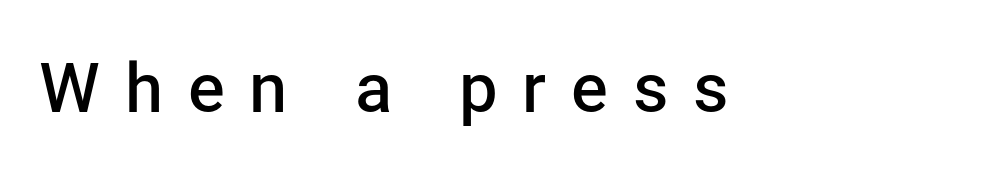
The image shows 69 px semibold sans-serif type, upright; set left-aligned, unusually wide letter spacing (+0.36 em), not underlined; low stroke contrast and a medium x-height.
